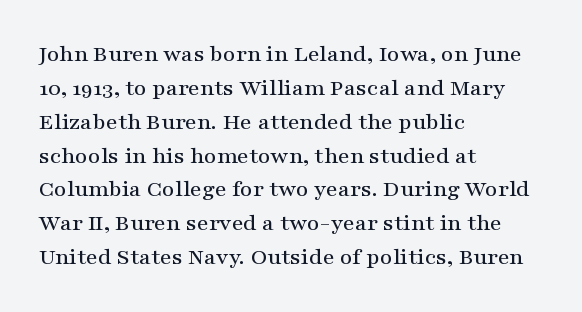
The image shows 24 px text type, upright; set left-aligned, normal line spacing (1.41x), normal letter spacing, not underlined.
